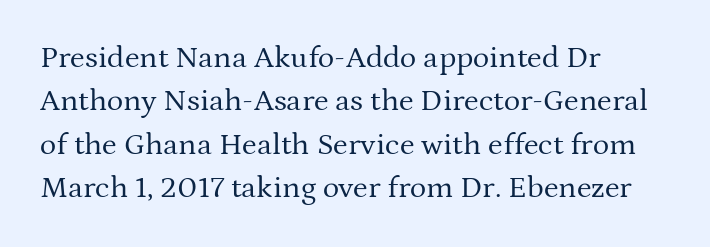
{"serif": "yes", "italic": "no", "bold": "no", "weight": "regular", "width": "normal", "stroke_contrast": "medium", "x_height": "medium", "monospaced": "no", "underline": "no", "align": "left", "line_spacing": "normal", "line_spacing_ratio": 1.4, "letter_spacing": "normal", "letter_spacing_em": 0.0, "glyph_px": 31}
